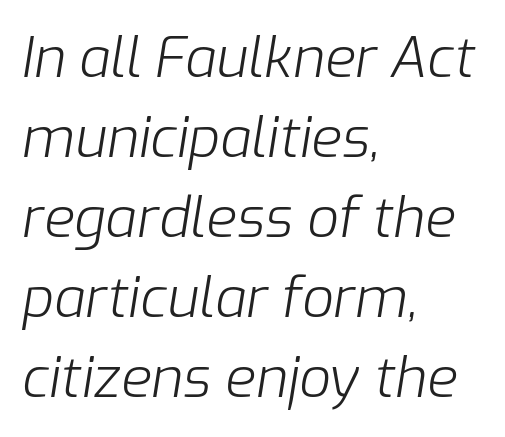
{"italic": "yes", "lean": "right", "slant_degrees": 9, "bold": "no", "weight": "light", "width": "normal", "stroke_contrast": "low", "x_height": "medium", "monospaced": "no", "underline": "no", "align": "left", "line_spacing": "normal", "line_spacing_ratio": 1.43, "letter_spacing": "normal", "letter_spacing_em": 0.0, "glyph_px": 56}
